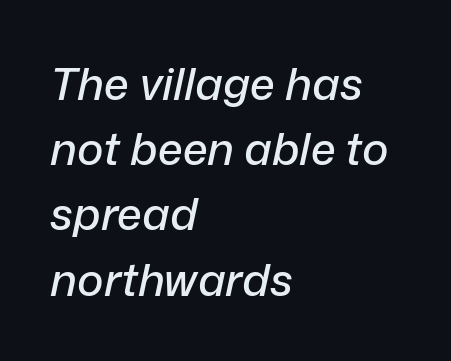
Q: Is the text italic (slanted)? A: Yes, it leans right by about 12 degrees.
Q: Is the text underlined? A: No.
Q: How is the paragraph aligned? A: Left-aligned.
Q: Is the spacing between letters normal or unusually wide? A: Normal.
Q: Is the spacing between lines tight, normal or loose? A: Normal.
Q: Width (condensed, normal, or wide)? A: Normal.
Q: Stroke contrast? A: Low.
Q: x-height? A: Medium.
Q: Monospaced? A: No.
